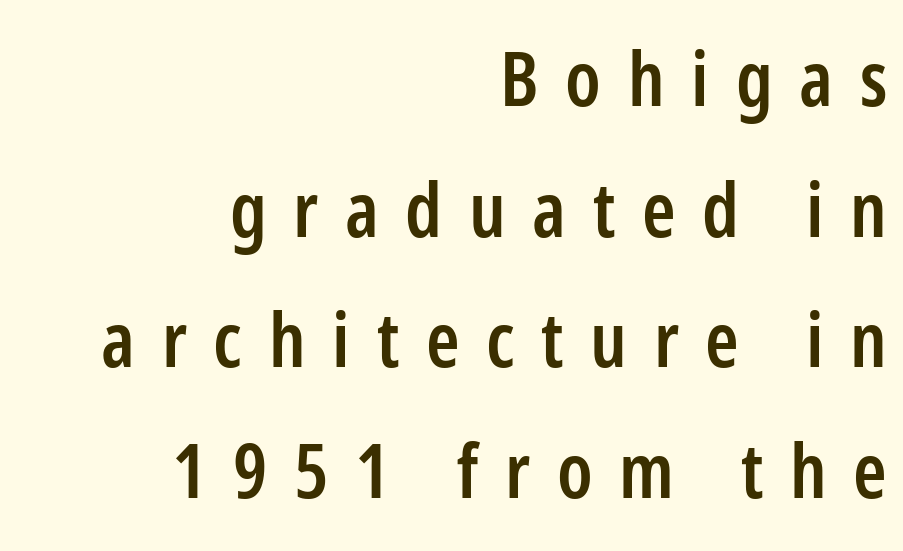
The image shows 76 px semibold, condensed sans-serif type, upright; set right-aligned, line spacing 1.72x, unusually wide letter spacing (+0.35 em), not underlined; low stroke contrast and a medium x-height.
